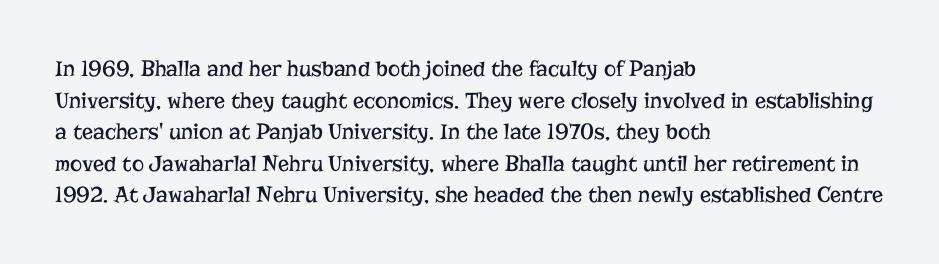
{"italic": "no", "bold": "no", "underline": "no", "align": "left", "line_spacing": "normal", "line_spacing_ratio": 1.37, "letter_spacing": "normal", "letter_spacing_em": 0.0, "glyph_px": 23}
